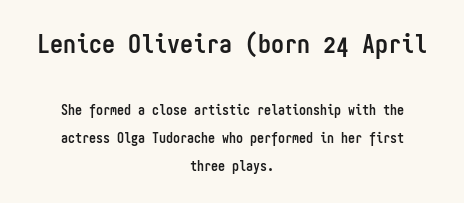
The image shows 26 px bold type, upright; set centered, loose line spacing (2.03x), normal letter spacing, not underlined; the first (top) block is 1.86x larger.
